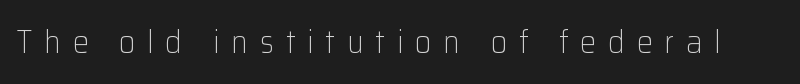
Q: Is the text bold? A: No.
Q: Is the text italic (slanted)? A: No, it is upright.
Q: Is the typeface a serif or a sans-serif typeface? A: Sans-serif.
Q: Is the text underlined? A: No.
Q: Is the spacing between letters normal or unusually wide? A: Unusually wide.
Q: Width (condensed, normal, or wide)? A: Normal.
Q: Stroke contrast? A: Low.
Q: x-height? A: Medium.
Q: Monospaced? A: No.
